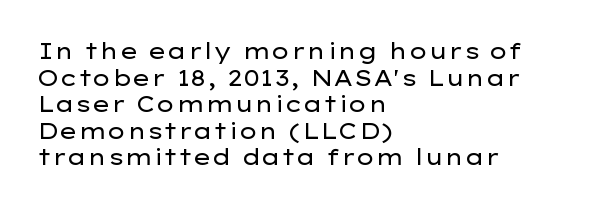
The face used here is rendered with its standard letterfit. The rag falls on the right side of this text block. The typeface has the unassuming heft of standard copy or less. Italic: no, the glyphs are upright roman.
